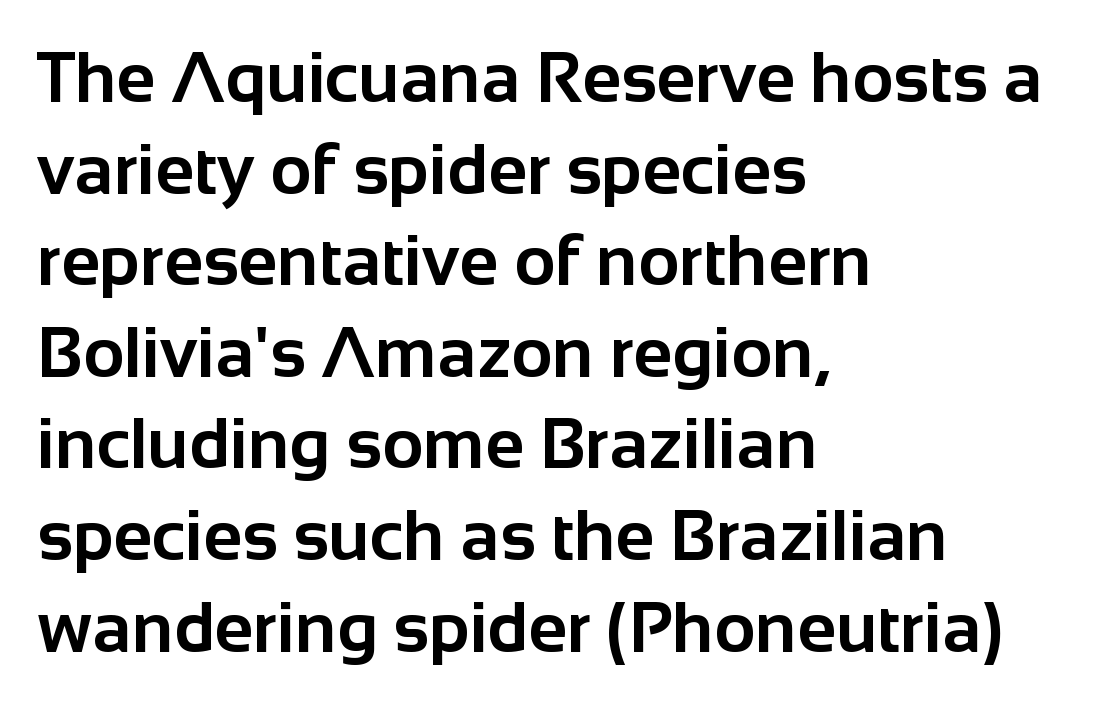
A bare baseline throughout the passage. The vertical gap from one line to the next is medium. Honestly, the letter spacing is just normal — you wouldn't notice it. Caption: bold face, heavy strokes. The passage shown is typed in a proportional face where columns would drift.
